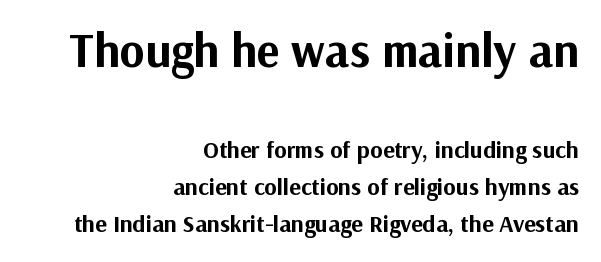
This rendering features lettering with no underline. Typographic density is high because the face is bold. No feet cap the strokes, marking this as sans-serif type. Look at the glyph heights: the upper group is clearly the bigger setting. Proportional: the letters do not fall into vertical columns.
